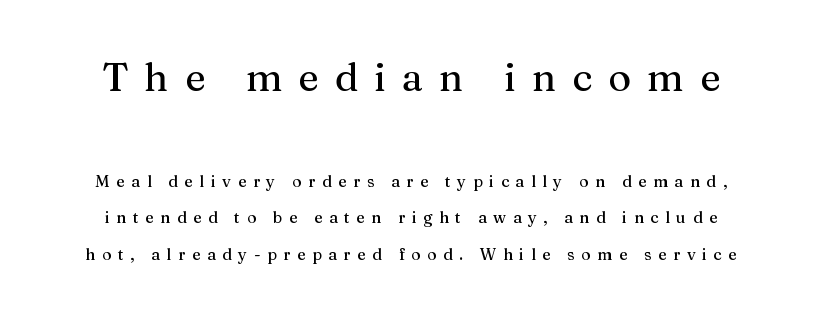
The passage shown has open, widely tracked lettering throughout. No word sits above an underline. Letterform terminals end in serifs throughout the passage. The passage shown begins with its larger block and ends with its smaller one.
